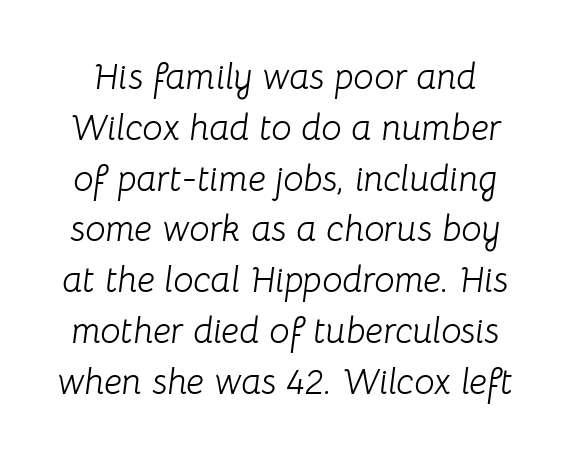
Unmarked baselines from the first word to the last. Characters are canted at an angle relative to the baseline's perpendicular. The letters advance in unequal steps, a hallmark of proportional type. The gaps between neighbouring characters are ordinary and unremarkable.
